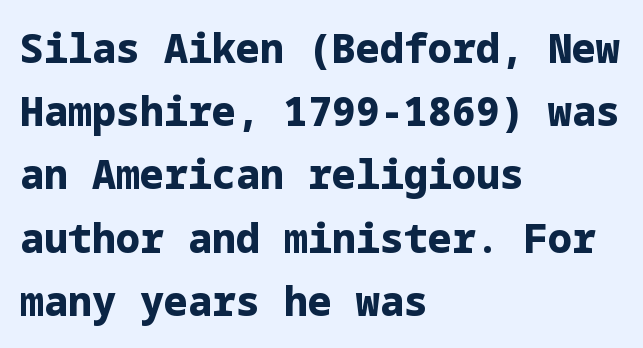
{"serif": "no", "italic": "no", "bold": "yes", "weight": "bold", "width": "normal", "stroke_contrast": "low", "x_height": "medium", "underline": "no", "align": "left", "line_spacing": "normal", "line_spacing_ratio": 1.58, "letter_spacing": "normal", "letter_spacing_em": 0.0, "glyph_px": 40}
